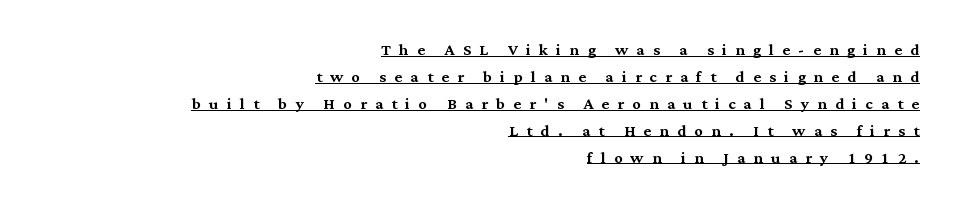
The image shows 21 px text type, upright; set right-aligned, normal line spacing (1.28x), unusually wide letter spacing (+0.39 em), underlined.
